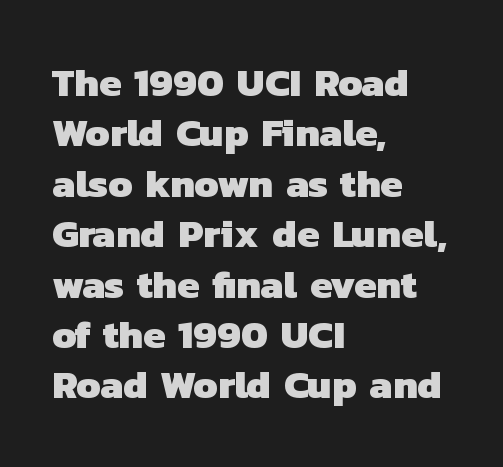
{"serif": "no", "bold": "yes", "weight": "heavy", "width": "normal", "stroke_contrast": "low", "x_height": "medium", "monospaced": "no", "underline": "no", "align": "left", "line_spacing": "normal", "line_spacing_ratio": 1.26, "letter_spacing": "normal", "letter_spacing_em": 0.0, "glyph_px": 40}
